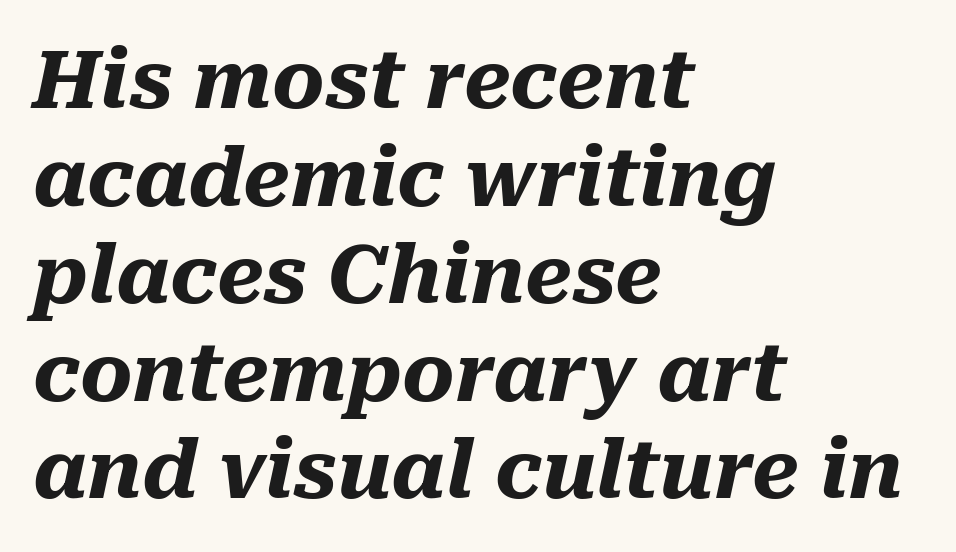
The letters sit at their default tracking, neither squeezed nor spread. I'd describe the lettering as bold — thick and assertive. Here the designer chose a conventional face with non-uniform glyph widths. Characters are canted at an angle relative to the baseline's perpendicular. The ragged edge is on the right, which tells us the setting is flush left. The zone under the glyphs is completely vacant.
